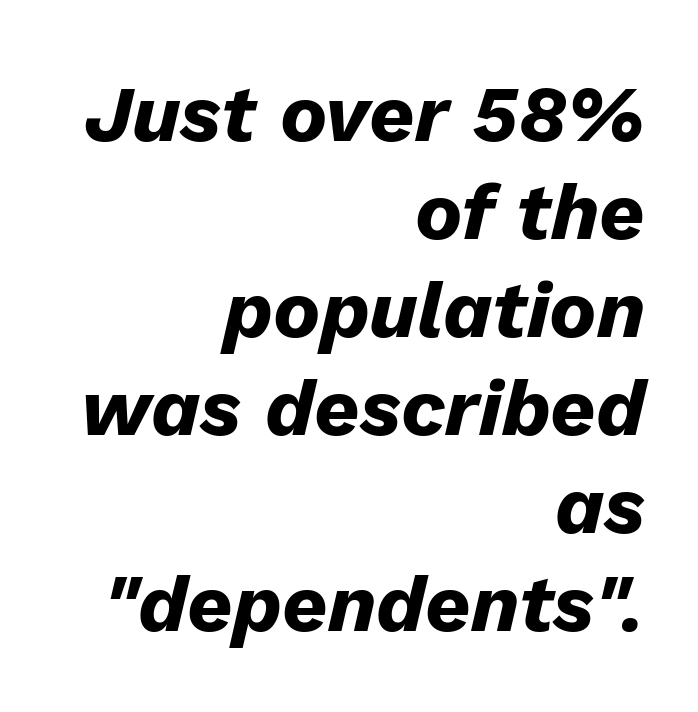
Q: Is the text bold? A: Yes.
Q: Is the text italic (slanted)? A: Yes, it leans right by about 13 degrees.
Q: Is the text underlined? A: No.
Q: How is the paragraph aligned? A: Right-aligned.
Q: Is the spacing between letters normal or unusually wide? A: Normal.
Q: Width (condensed, normal, or wide)? A: Normal.
Q: Stroke contrast? A: Low.
Q: x-height? A: Medium.
Q: Monospaced? A: No.
